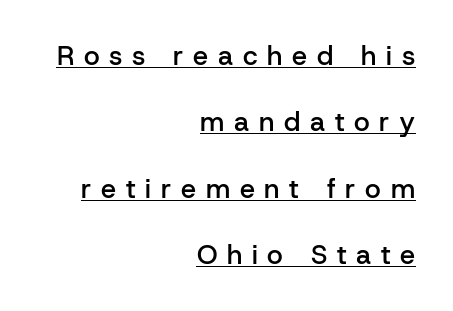
The image shows 27 px text type, upright; set right-aligned, loose line spacing (2.46x), unusually wide letter spacing (+0.36 em), underlined.
